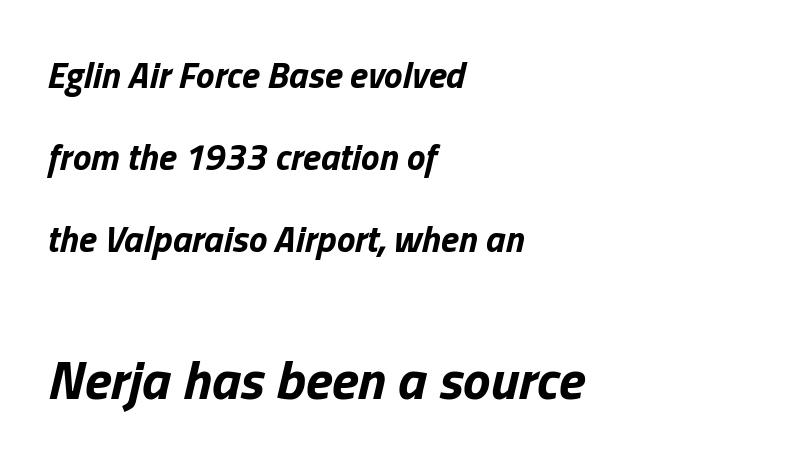
Honestly, the letter spacing is just normal — you wouldn't notice it. The lines in this sample share a left origin and differ only in where they stop. Leading is clearly above the norm, producing a sparse column. Block two is the big one; block one sits smaller above it. Unmarked baselines from the first word to the last. Quick note: italic.
